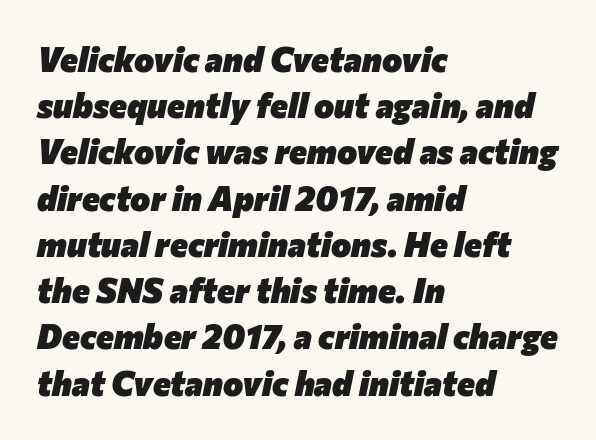
Q: Is the text bold? A: Yes.
Q: Is the text italic (slanted)? A: Yes, it leans right by about 12 degrees.
Q: Is the text underlined? A: No.
Q: How is the paragraph aligned? A: Left-aligned.
Q: Is the spacing between letters normal or unusually wide? A: Normal.
Q: Is the spacing between lines tight, normal or loose? A: Normal.
Q: Width (condensed, normal, or wide)? A: Normal.
Q: Stroke contrast? A: Low.
Q: x-height? A: Medium.
Q: Monospaced? A: No.
